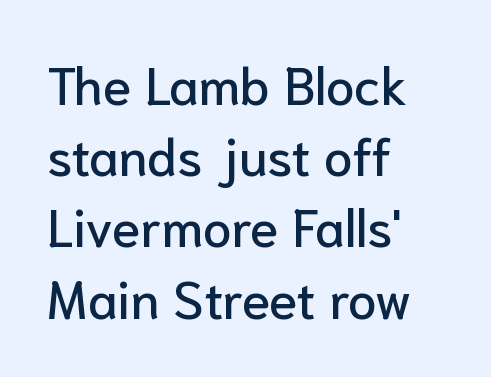
Q: Is the text italic (slanted)? A: No, it is upright.
Q: Is the typeface a serif or a sans-serif typeface? A: Sans-serif.
Q: Is the text underlined? A: No.
Q: How is the paragraph aligned? A: Left-aligned.
Q: Is the spacing between letters normal or unusually wide? A: Normal.
Q: Is the spacing between lines tight, normal or loose? A: Normal.
Q: Width (condensed, normal, or wide)? A: Normal.
Q: Stroke contrast? A: Low.
Q: x-height? A: Medium.
Q: Monospaced? A: No.
